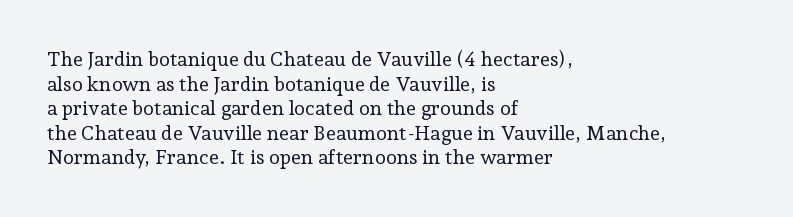
Q: Is the text bold? A: No.
Q: Is the text italic (slanted)? A: No, it is upright.
Q: Is the text underlined? A: No.
Q: How is the paragraph aligned? A: Left-aligned.
Q: Is the spacing between letters normal or unusually wide? A: Normal.
